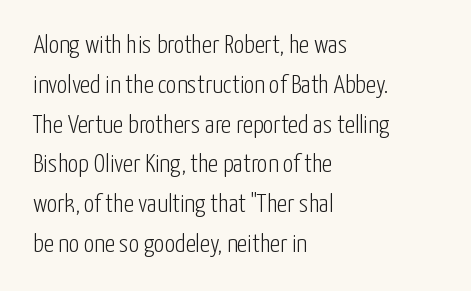
Nobody touched the tracking dial on this one. Line starts are locked; line ends wander. The block of text has a typical density, with ordinary space between rows. The glyphs are unaccompanied by any horizontal stroke below them. Notice how the stems are strictly vertical — no italics here. These glyphs show unthickened strokes, regular width or finer.
